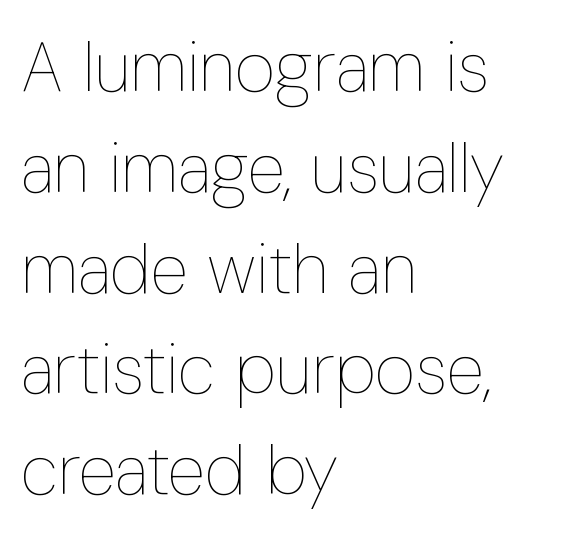
Characters follow at the spacing the type designer built in. Does the lettering tilt? It doesn't — this is upright. Is the type heavy? It reads as light-to-regular instead. Casual observation: everything's shoved over to the left. Vertically, the passage feels balanced, rows spaced as you'd expect. Note the varied advance widths — an 'i' is clearly narrower than an 'm'.
